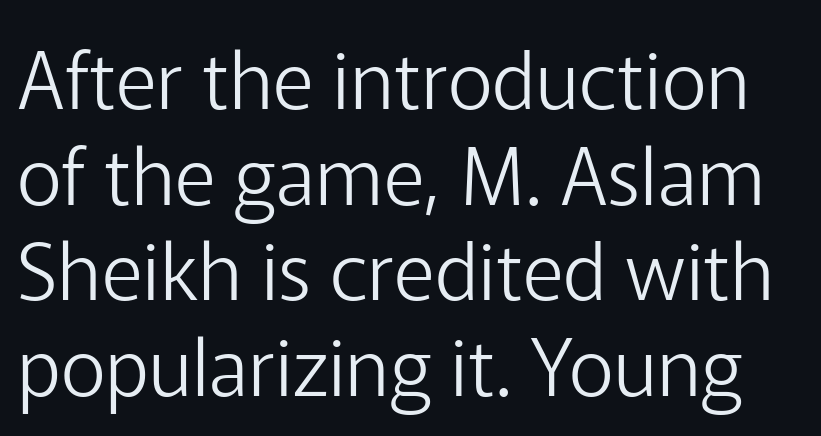
The font's upright variant was chosen for this text. Beneath every word, the page is bare. This sample uses plain, unmodified letter spacing. You could not count columns in this text — the font is proportionally spaced. Caption: face not bold, strokes unweighted. Stroke terminals: plain, sans-serif.
